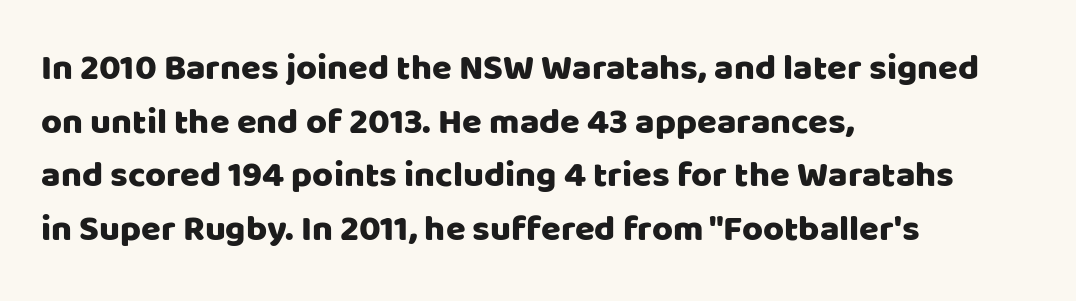
Does the copy run flush right? No — it runs flush left. The designer left line spacing at the default. A typesetter would call this proportional, since set widths differ per character. Stroke terminals: plain, sans-serif. Descender tails drop into unmarked territory. When letters stand straight like this, we call the style roman or upright.
